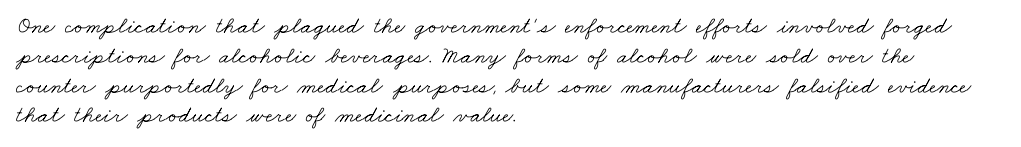
{"bold": "no", "underline": "no", "align": "left", "line_spacing_ratio": 1.24, "letter_spacing": "normal", "letter_spacing_em": 0.0, "glyph_px": 24}
